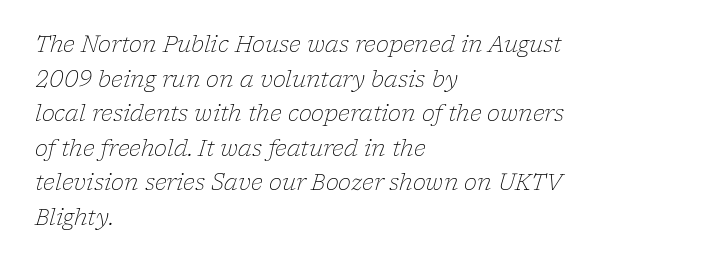
Tracking value appears to be zero — textbook default spacing. The typography opts for an oblique posture over an upright one. The strokes are not fattened; the text isn't bold. The typesetter chose a ragged-right arrangement here. Is there much room between lines? A standard amount, neither cramped nor airy.
